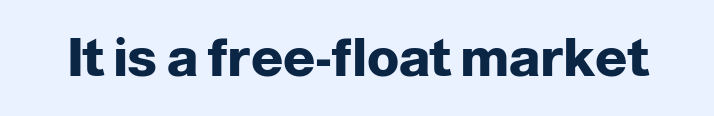
{"serif": "no", "italic": "no", "bold": "yes", "weight": "heavy", "width": "normal", "stroke_contrast": "low", "x_height": "medium", "monospaced": "no", "underline": "no", "letter_spacing": "normal", "letter_spacing_em": 0.0, "glyph_px": 53}
